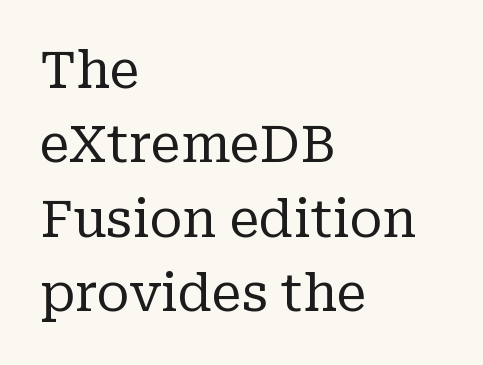
The image shows 51 px regular-weight serif type, upright; set left-aligned, normal line spacing (1.46x), normal letter spacing, not underlined; low stroke contrast and a medium x-height.
